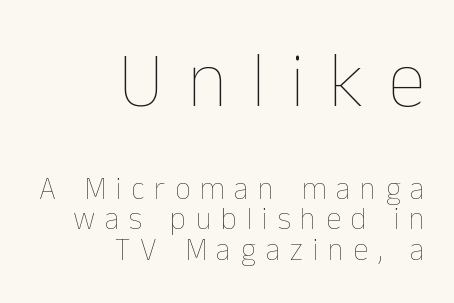
Q: Is the text bold? A: No.
Q: Is the text italic (slanted)? A: No, it is upright.
Q: Is the text underlined? A: No.
Q: How is the paragraph aligned? A: Right-aligned.
Q: Is the spacing between letters normal or unusually wide? A: Unusually wide.
Q: Is the spacing between lines tight, normal or loose? A: Tight.
Q: Which block of text is set in a larger size, the first (top) or the second (bottom)? A: The first (top) one.
Q: Width (condensed, normal, or wide)? A: Normal.
Q: Stroke contrast? A: Low.
Q: x-height? A: Medium.
Q: Monospaced? A: No.
